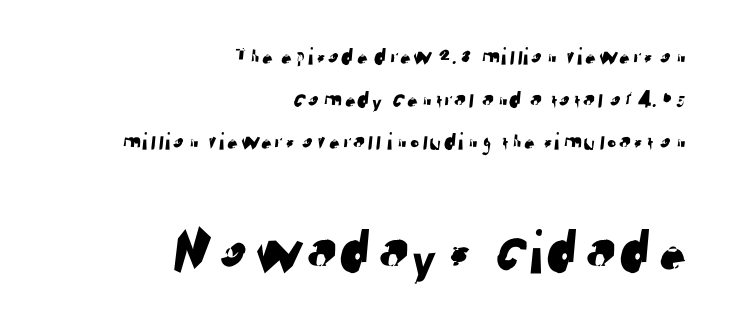
{"serif": "no", "width": "normal", "stroke_contrast": "low", "x_height": "medium", "monospaced": "no", "underline": "no", "align": "right", "line_spacing_ratio": 1.71, "letter_spacing": "normal", "letter_spacing_em": 0.0, "larger_block": "second", "size_ratio": 2.52, "glyph_px": 63}
